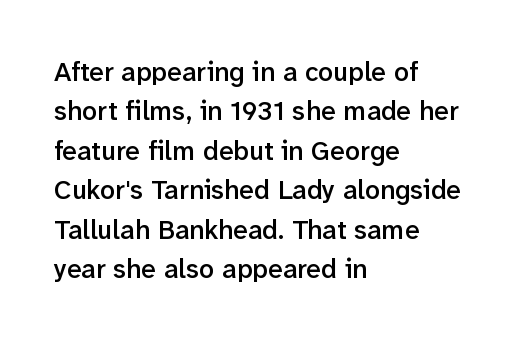
{"italic": "no", "bold": "semi", "underline": "no", "align": "left", "line_spacing": "normal", "line_spacing_ratio": 1.46, "letter_spacing": "normal", "letter_spacing_em": 0.0, "glyph_px": 27}
